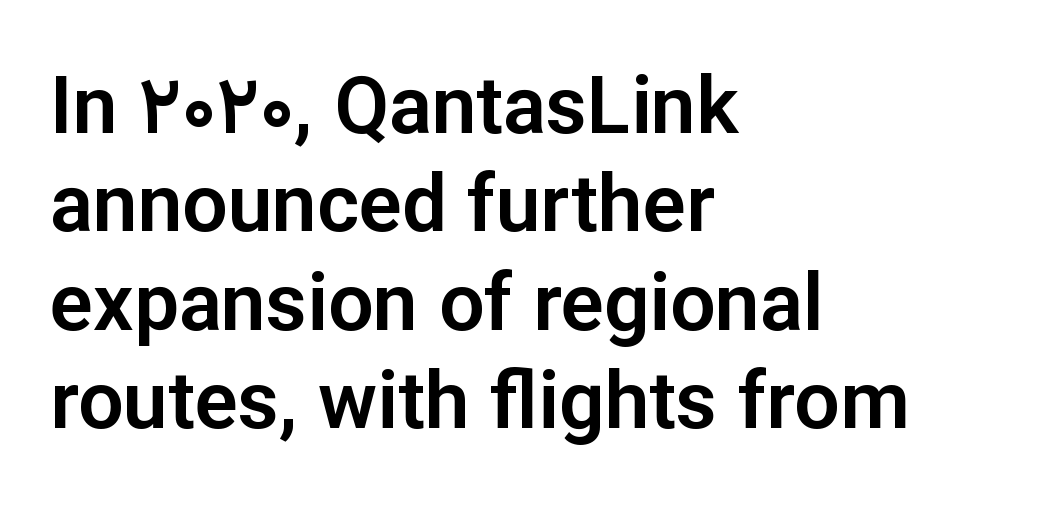
The image shows 80 px sans-serif type, upright; set left-aligned, line spacing 1.23x, normal letter spacing, not underlined; low stroke contrast and a medium x-height.
